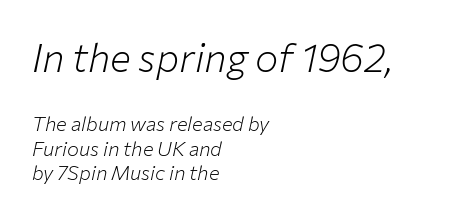
Q: Is the text bold? A: No.
Q: Is the text italic (slanted)? A: Yes, it leans right by about 12 degrees.
Q: Is the text underlined? A: No.
Q: How is the paragraph aligned? A: Left-aligned.
Q: Is the spacing between letters normal or unusually wide? A: Normal.
Q: Which block of text is set in a larger size, the first (top) or the second (bottom)? A: The first (top) one.
Q: Width (condensed, normal, or wide)? A: Normal.
Q: Stroke contrast? A: Low.
Q: x-height? A: Medium.
Q: Monospaced? A: No.
